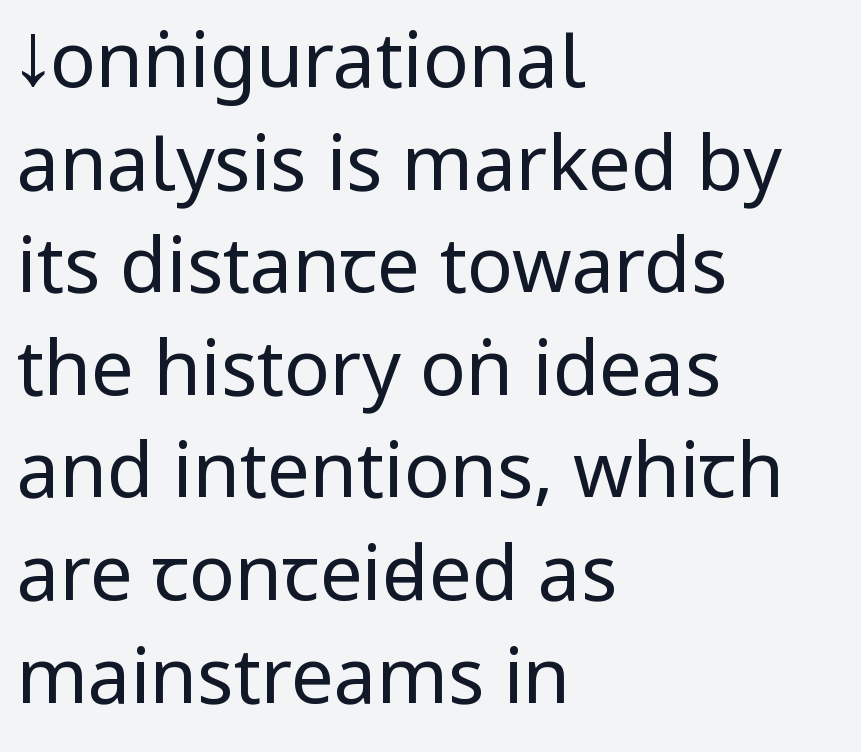
{"serif": "no", "italic": "no", "bold": "no", "weight": "regular", "width": "condensed", "stroke_contrast": "low", "x_height": "large", "monospaced": "no", "underline": "no", "align": "left", "line_spacing": "normal", "line_spacing_ratio": 1.35, "letter_spacing": "normal", "letter_spacing_em": 0.0, "glyph_px": 76}
